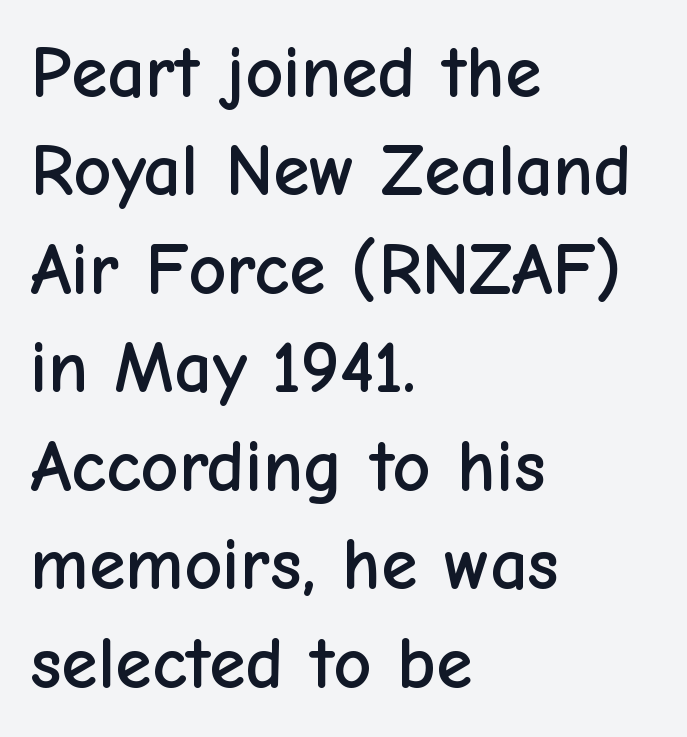
The image shows 74 px sans-serif type, upright; set left-aligned, normal line spacing (1.33x), normal letter spacing, not underlined; low stroke contrast and a medium x-height.
